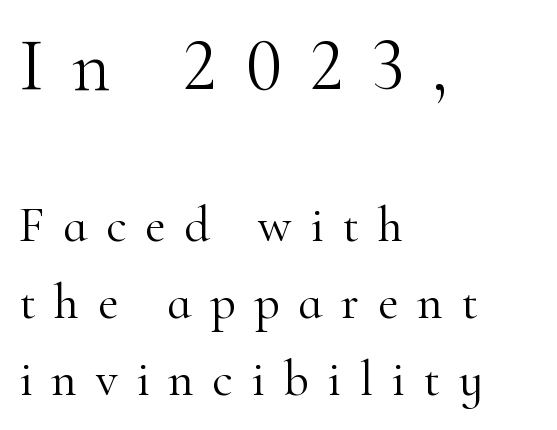
This rendering widens character spacing well past its baseline value. What kind of face is this? One with serifs. These lines are set flush left with a ragged right edge. Words float on clear page, feet unadorned. A normal amount of white space separates one row of letters from the next.
